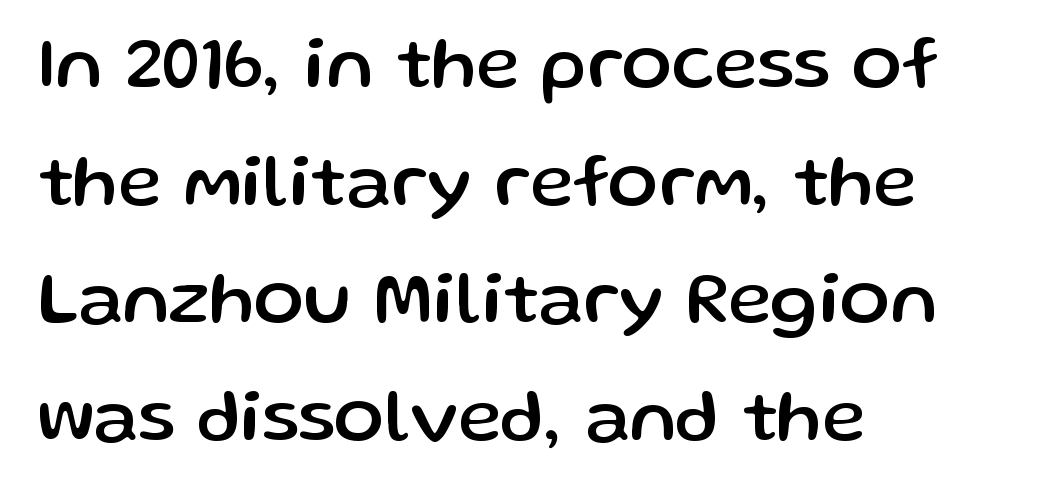
Q: Is the text italic (slanted)? A: No, it is upright.
Q: Is the typeface a serif or a sans-serif typeface? A: Sans-serif.
Q: Is the text underlined? A: No.
Q: How is the paragraph aligned? A: Left-aligned.
Q: Is the spacing between letters normal or unusually wide? A: Normal.
Q: Is the spacing between lines tight, normal or loose? A: Normal.
Q: Width (condensed, normal, or wide)? A: Normal.
Q: Stroke contrast? A: Low.
Q: x-height? A: Medium.
Q: Monospaced? A: No.
